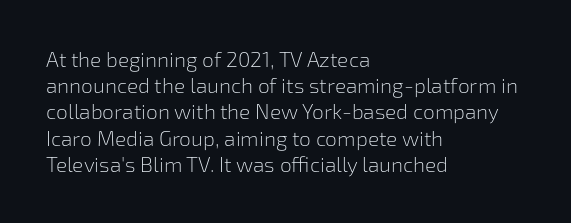
The image shows 21 px text type, upright; set left-aligned, normal line spacing (1.25x), normal letter spacing, not underlined.
